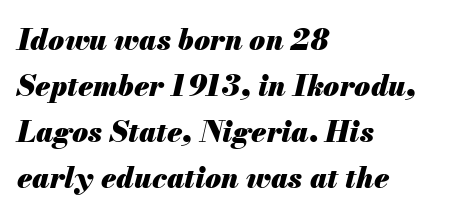
The image shows 29 px heavy type, italic (leaning right); set left-aligned, normal line spacing (1.59x), normal letter spacing, not underlined; medium stroke contrast and a small x-height.
